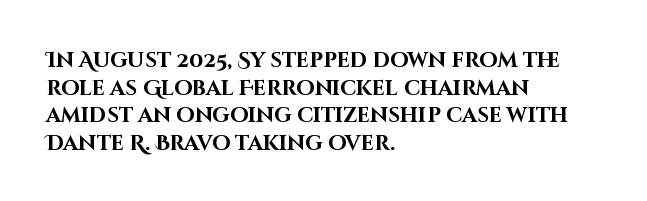
The image shows 21 px bold type, upright; set left-aligned, normal line spacing (1.31x), normal letter spacing, not underlined.
